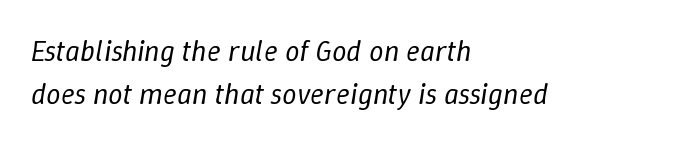
{"italic": "yes", "lean": "right", "slant_degrees": 9, "bold": "no", "weight": "regular", "width": "normal", "stroke_contrast": "low", "x_height": "medium", "monospaced": "no", "underline": "no", "align": "left", "line_spacing": "normal", "line_spacing_ratio": 1.49, "letter_spacing": "normal", "letter_spacing_em": 0.0, "glyph_px": 29}
